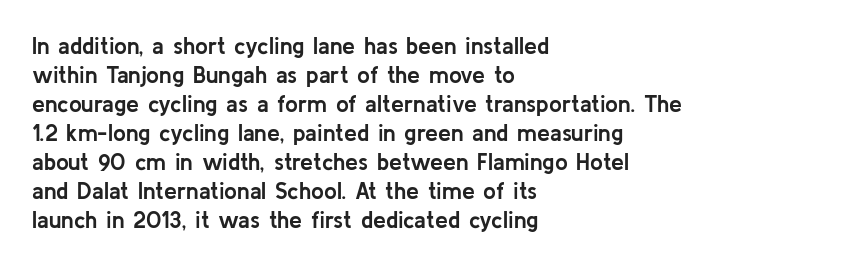
The image shows 23 px bold type, upright; set left-aligned, normal line spacing (1.26x), normal letter spacing, not underlined.
